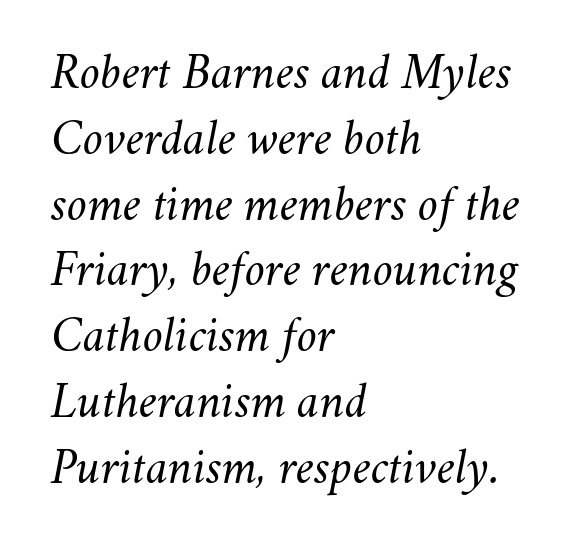
Q: Is the text bold? A: No.
Q: Is the text italic (slanted)? A: Yes, it leans right by about 11 degrees.
Q: Is the text underlined? A: No.
Q: How is the paragraph aligned? A: Left-aligned.
Q: Is the spacing between letters normal or unusually wide? A: Normal.
Q: Is the spacing between lines tight, normal or loose? A: Normal.
Q: Width (condensed, normal, or wide)? A: Normal.
Q: Stroke contrast? A: Medium.
Q: x-height? A: Small.
Q: Monospaced? A: No.
